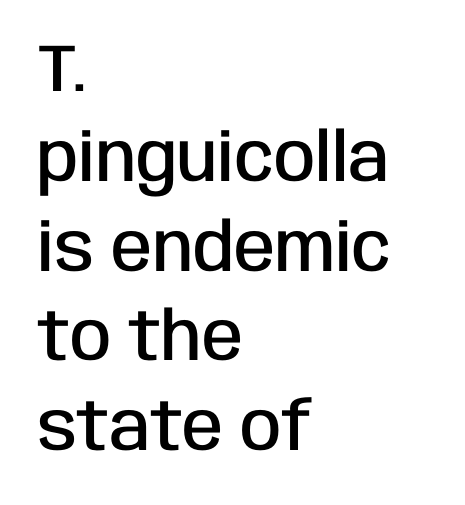
Q: Is the text bold? A: Semi-bold.
Q: Is the text italic (slanted)? A: No, it is upright.
Q: Is the typeface a serif or a sans-serif typeface? A: Sans-serif.
Q: Is the text underlined? A: No.
Q: How is the paragraph aligned? A: Left-aligned.
Q: Is the spacing between letters normal or unusually wide? A: Normal.
Q: Is the spacing between lines tight, normal or loose? A: Normal.
Q: Width (condensed, normal, or wide)? A: Condensed.
Q: Stroke contrast? A: Low.
Q: x-height? A: Large.
Q: Monospaced? A: No.
